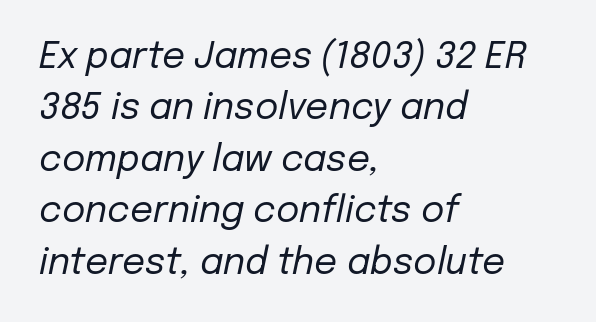
Q: Is the text bold? A: No.
Q: Is the text italic (slanted)? A: Yes, it leans right by about 12 degrees.
Q: Is the text underlined? A: No.
Q: How is the paragraph aligned? A: Left-aligned.
Q: Is the spacing between letters normal or unusually wide? A: Normal.
Q: Is the spacing between lines tight, normal or loose? A: Normal.
Q: Width (condensed, normal, or wide)? A: Normal.
Q: Stroke contrast? A: Low.
Q: x-height? A: Medium.
Q: Monospaced? A: No.
